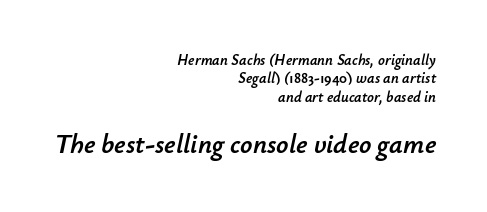
The image shows 27 px text type, italic (leaning right); set right-aligned, line spacing 1.23x, normal letter spacing, not underlined; the second (bottom) block is 1.8x larger.
